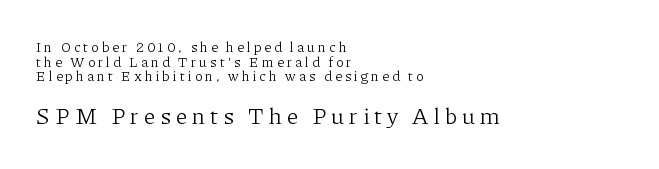
Q: Is the text bold? A: No.
Q: Is the text italic (slanted)? A: No, it is upright.
Q: Is the text underlined? A: No.
Q: How is the paragraph aligned? A: Left-aligned.
Q: Is the spacing between letters normal or unusually wide? A: Unusually wide.
Q: Is the spacing between lines tight, normal or loose? A: Tight.
Q: Which block of text is set in a larger size, the first (top) or the second (bottom)? A: The second (bottom) one.
